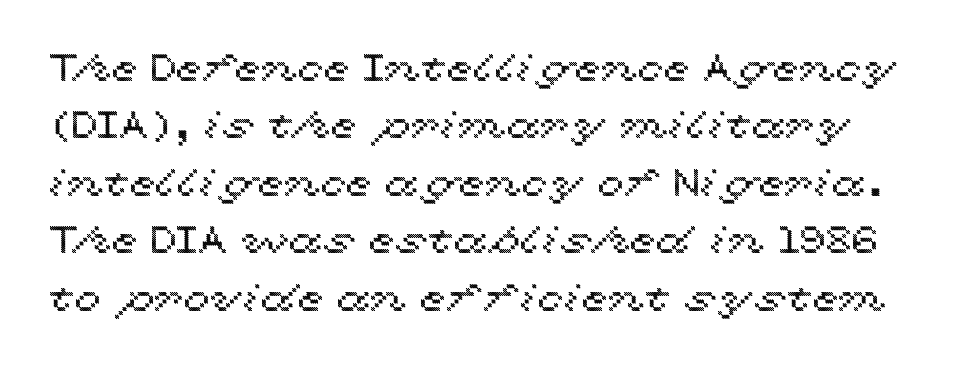
{"width": "wide", "x_height": "medium", "monospaced": "no", "underline": "no", "line_spacing": "normal", "line_spacing_ratio": 1.51, "letter_spacing": "normal", "letter_spacing_em": 0.0, "glyph_px": 38}
